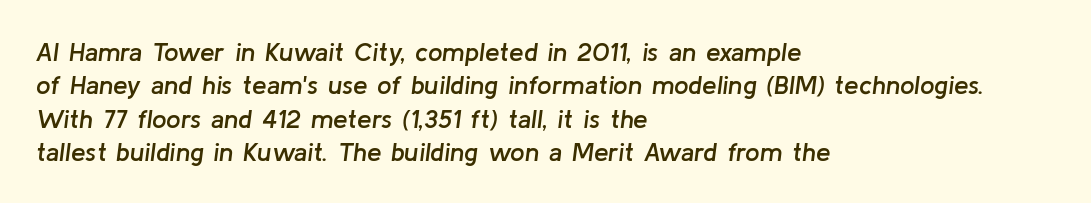
{"italic": "yes", "lean": "right", "slant_degrees": 8, "bold": "semi", "underline": "no", "align": "left", "line_spacing": "normal", "line_spacing_ratio": 1.28, "letter_spacing": "normal", "letter_spacing_em": 0.0, "glyph_px": 26}
